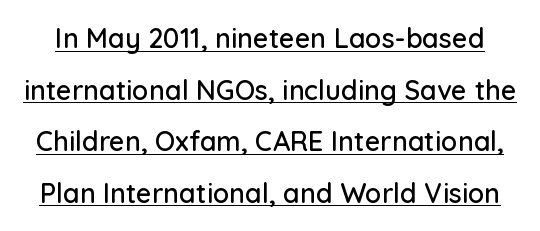
Underline: present. This sample uses an upright cut, with every glyph sitting square on the baseline. Vertically, the passage feels expansive, rows floating well apart. Each word holds together tightly as a unit, with standard inter-letter gaps.
